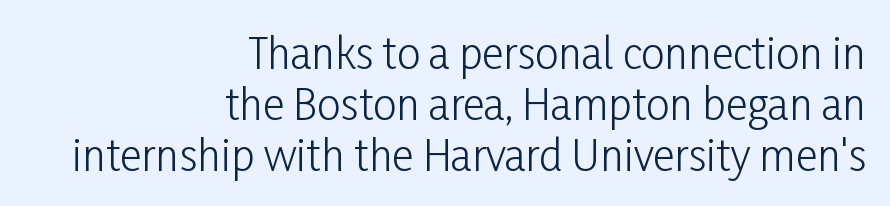
{"serif": "no", "italic": "no", "bold": "no", "weight": "light", "width": "condensed", "stroke_contrast": "low", "x_height": "medium", "monospaced": "no", "underline": "no", "align": "right", "line_spacing_ratio": 1.21, "letter_spacing": "normal", "letter_spacing_em": 0.0, "glyph_px": 42}
